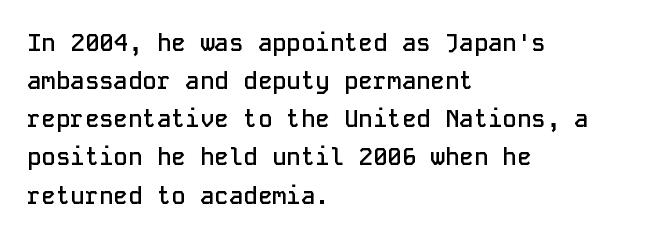
{"italic": "no", "bold": "semi", "underline": "no", "align": "left", "line_spacing": "normal", "line_spacing_ratio": 1.59, "letter_spacing": "normal", "letter_spacing_em": 0.0, "glyph_px": 24}
